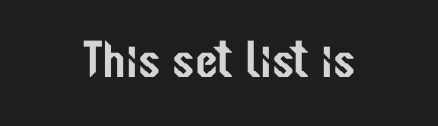
Q: Is the text italic (slanted)? A: No, it is upright.
Q: Is the typeface a serif or a sans-serif typeface? A: Sans-serif.
Q: Is the text underlined? A: No.
Q: Is the spacing between letters normal or unusually wide? A: Normal.
Q: Width (condensed, normal, or wide)? A: Condensed.
Q: Stroke contrast? A: Low.
Q: x-height? A: Medium.
Q: Monospaced? A: No.
